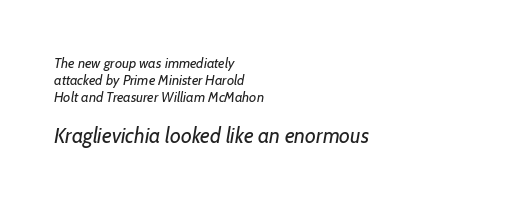
The paragraph has a hard left edge and a soft right edge. No word sits above an underline. Weight: in the light-to-regular range. The later block is typeset at a bigger size than the earlier block. This rendering leaves character spacing at its baseline value.
